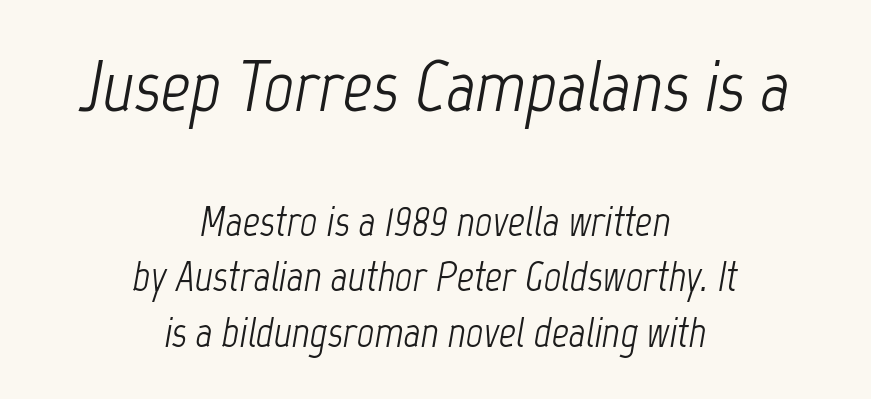
Q: Is the text bold? A: No.
Q: Is the text italic (slanted)? A: Yes, it leans right by about 12 degrees.
Q: Is the text underlined? A: No.
Q: How is the paragraph aligned? A: Centered.
Q: Is the spacing between letters normal or unusually wide? A: Normal.
Q: Is the spacing between lines tight, normal or loose? A: Normal.
Q: Which block of text is set in a larger size, the first (top) or the second (bottom)? A: The first (top) one.
Q: Width (condensed, normal, or wide)? A: Condensed.
Q: Stroke contrast? A: Low.
Q: x-height? A: Medium.
Q: Monospaced? A: No.
